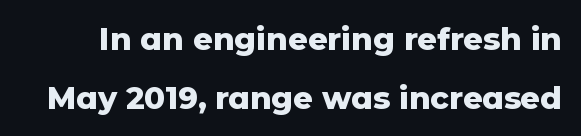
Style check: upright. A typesetter would call this proportional, since set widths differ per character. The leading is generous, giving the passage an open texture. The sample has been set heavy, in full bold. Nothing unusual about the tracking: characters are spaced as the font intends. Bare-footed words on every line.
